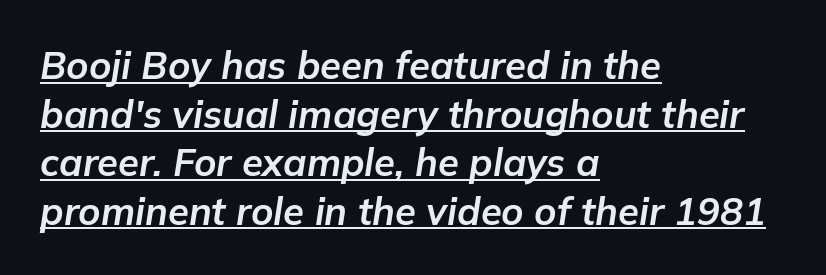
Compared with undecorated copy, this sample adds a rule below the words. Tracking value appears to be zero — textbook default spacing. Spacing verdict: proportional, widths tailored to each character. The rendering anchors every line to the left-hand side. Each glyph is drawn with heavy, bold strokes. This sample keeps an unexceptional amount of space between lines.
